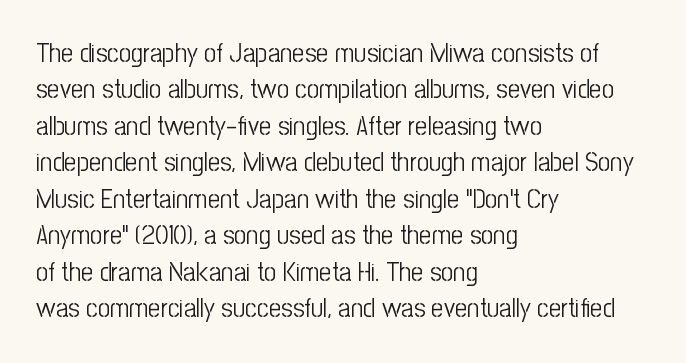
Q: Is the text bold? A: No.
Q: Is the text italic (slanted)? A: No, it is upright.
Q: Is the text underlined? A: No.
Q: How is the paragraph aligned? A: Left-aligned.
Q: Is the spacing between letters normal or unusually wide? A: Normal.
Q: Is the spacing between lines tight, normal or loose? A: Normal.
